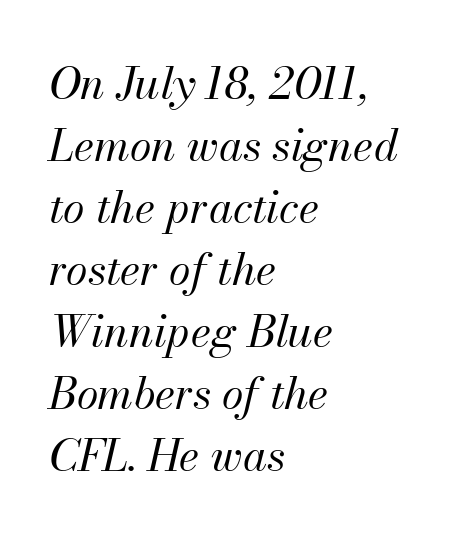
Q: Is the text bold? A: No.
Q: Is the text italic (slanted)? A: Yes, it leans right by about 13 degrees.
Q: Is the text underlined? A: No.
Q: How is the paragraph aligned? A: Left-aligned.
Q: Is the spacing between letters normal or unusually wide? A: Normal.
Q: Is the spacing between lines tight, normal or loose? A: Normal.
Q: Width (condensed, normal, or wide)? A: Normal.
Q: Stroke contrast? A: Medium.
Q: x-height? A: Small.
Q: Monospaced? A: No.
